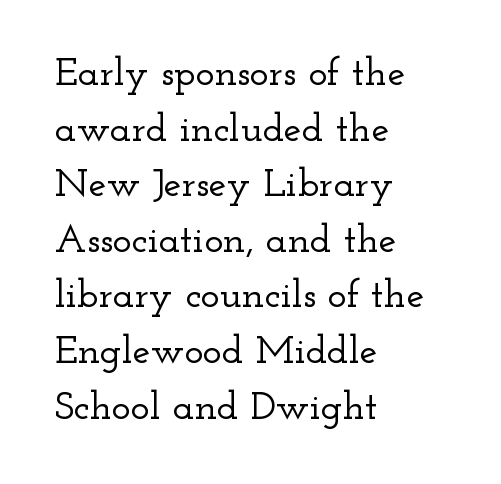
Do the characters align in a grid? No, the font is proportional. If you drew a ruler down the left edge, every line would touch it. Words float on clear page, feet unadorned. A typesetter would mark this as roman, not italic. A normal amount of white space separates one row of letters from the next.
